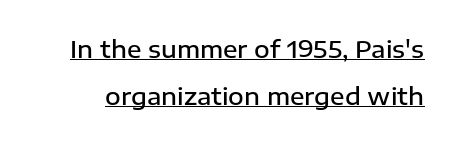
Vertical spacing — loose. Does the weight exceed regular? Yes, but only to semibold. Unlike italic type, these characters show no tilt at all. The sample's only ornament is a line tracing under the words. Nothing unusual about the tracking: characters are spaced as the font intends.
